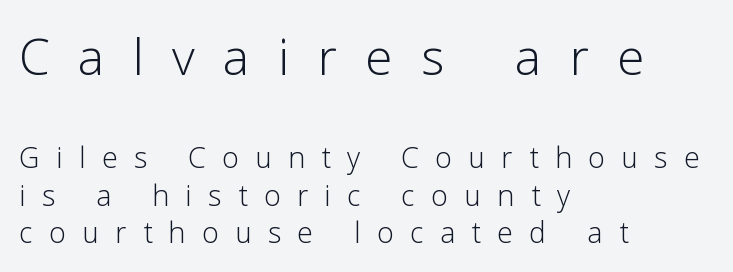
You could not count columns in this text — the font is proportionally spaced. The face used here is a sans, in the tradition of grotesques and geometrics. Between one letter and the next there's a generous, obvious gap. The block sitting higher on the canvas is the one with enlarged characters. Reading down the block, your eye returns to a fixed left position each line.
